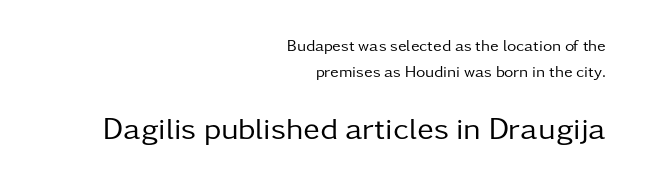
{"serif": "no", "italic": "no", "bold": "no", "weight": "regular", "width": "normal", "stroke_contrast": "low", "x_height": "medium", "monospaced": "no", "underline": "no", "align": "right", "line_spacing": "normal", "line_spacing_ratio": 1.65, "letter_spacing": "normal", "letter_spacing_em": 0.0, "larger_block": "second", "size_ratio": 1.94, "glyph_px": 31}
